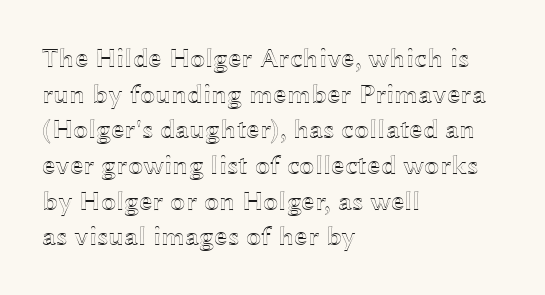
{"italic": "no", "underline": "no", "align": "left", "line_spacing": "normal", "line_spacing_ratio": 1.32, "letter_spacing": "normal", "letter_spacing_em": 0.0, "glyph_px": 27}
